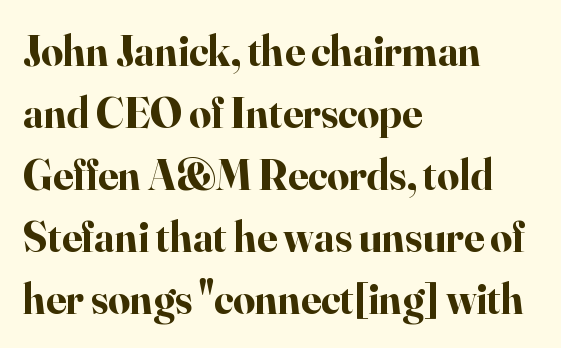
The image shows 43 px bold serif type, upright; set left-aligned, normal line spacing (1.44x), normal letter spacing, not underlined; high stroke contrast and a small x-height.
